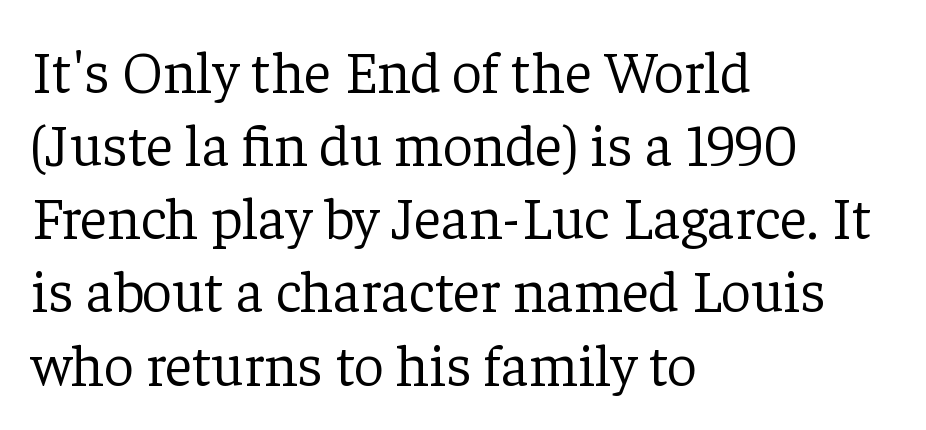
Q: Is the text bold? A: No.
Q: Is the text italic (slanted)? A: No, it is upright.
Q: Is the typeface a serif or a sans-serif typeface? A: Serif.
Q: Is the text underlined? A: No.
Q: How is the paragraph aligned? A: Left-aligned.
Q: Is the spacing between letters normal or unusually wide? A: Normal.
Q: Width (condensed, normal, or wide)? A: Normal.
Q: Stroke contrast? A: Low.
Q: x-height? A: Medium.
Q: Monospaced? A: No.
